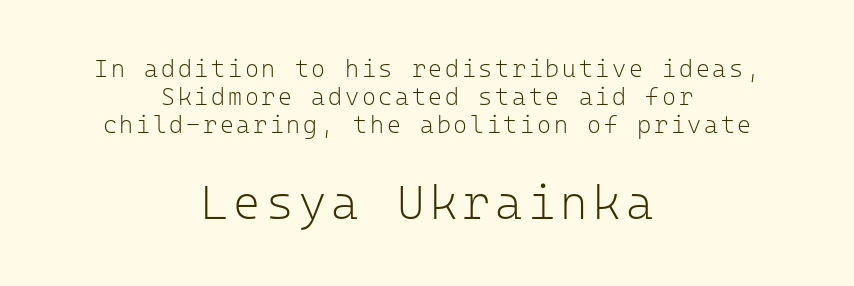
The image shows 47 px light sans-serif type, upright, monospaced; set centered, line spacing 1.16x, not underlined; the second (bottom) block is 1.96x larger; low stroke contrast and a medium x-height.
